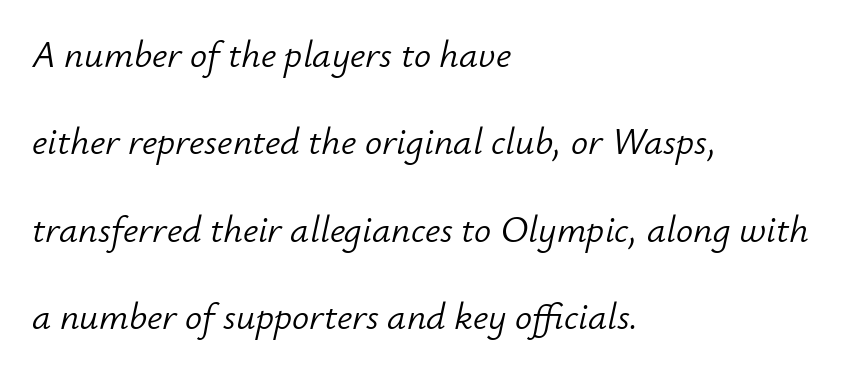
Q: Is the text bold? A: No.
Q: Is the text italic (slanted)? A: Yes, it leans right by about 12 degrees.
Q: Is the text underlined? A: No.
Q: How is the paragraph aligned? A: Left-aligned.
Q: Is the spacing between letters normal or unusually wide? A: Normal.
Q: Is the spacing between lines tight, normal or loose? A: Loose.
Q: Width (condensed, normal, or wide)? A: Normal.
Q: Stroke contrast? A: Low.
Q: x-height? A: Small.
Q: Monospaced? A: No.
